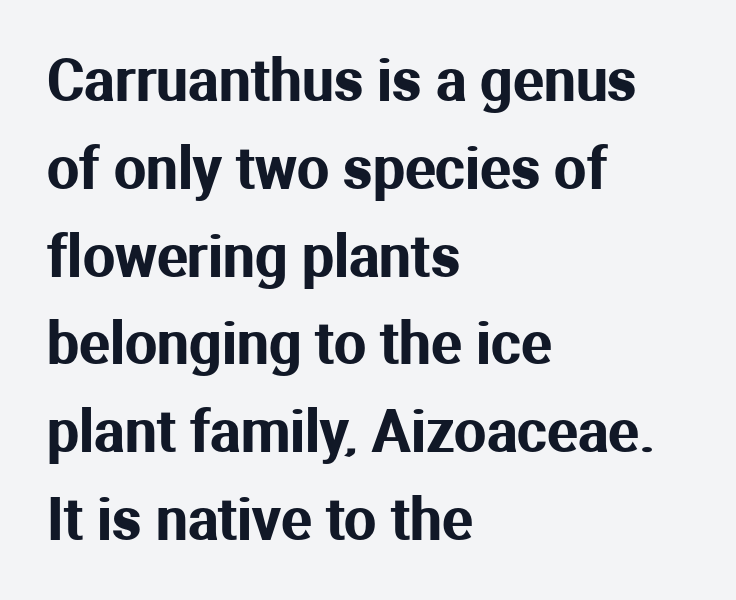
Q: Is the text italic (slanted)? A: No, it is upright.
Q: Is the typeface a serif or a sans-serif typeface? A: Sans-serif.
Q: Is the text underlined? A: No.
Q: How is the paragraph aligned? A: Left-aligned.
Q: Is the spacing between letters normal or unusually wide? A: Normal.
Q: Is the spacing between lines tight, normal or loose? A: Normal.
Q: Width (condensed, normal, or wide)? A: Normal.
Q: Stroke contrast? A: Medium.
Q: x-height? A: Medium.
Q: Monospaced? A: No.
